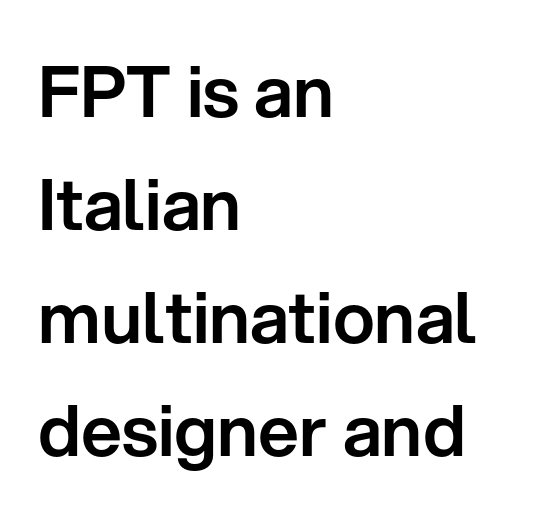
The type family on display is of the sans-serif kind. What's the leading like? Ordinary, nothing unusual. The rendering keeps characters at their native spacing. Each letter keeps its own natural width here, so spacing adapts to shape.
